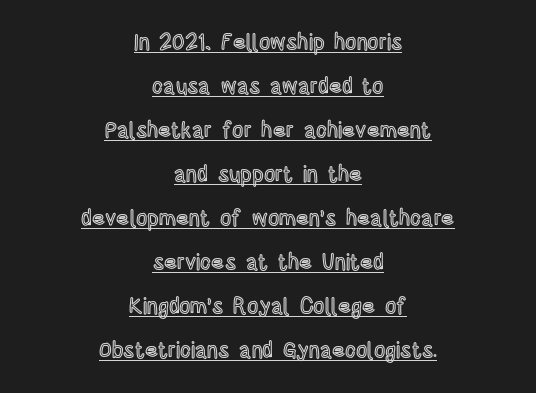
{"italic": "no", "underline": "yes", "align": "center", "line_spacing": "loose", "line_spacing_ratio": 2.0, "letter_spacing": "normal", "letter_spacing_em": 0.0, "glyph_px": 22}
